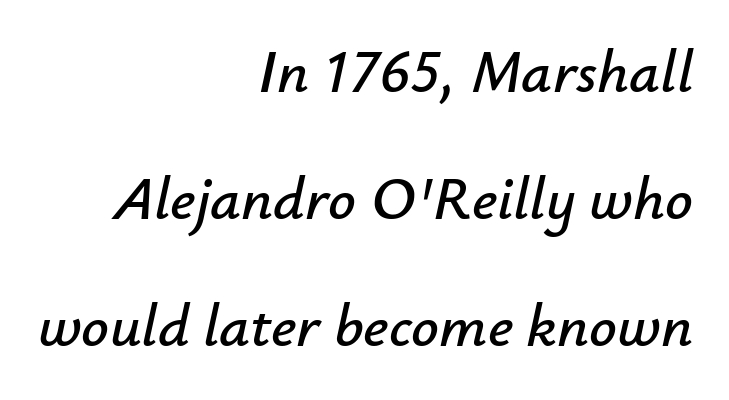
Q: Is the text italic (slanted)? A: Yes, it leans right by about 12 degrees.
Q: Is the text underlined? A: No.
Q: How is the paragraph aligned? A: Right-aligned.
Q: Is the spacing between letters normal or unusually wide? A: Normal.
Q: Is the spacing between lines tight, normal or loose? A: Loose.
Q: Width (condensed, normal, or wide)? A: Normal.
Q: Stroke contrast? A: Low.
Q: x-height? A: Small.
Q: Monospaced? A: No.
